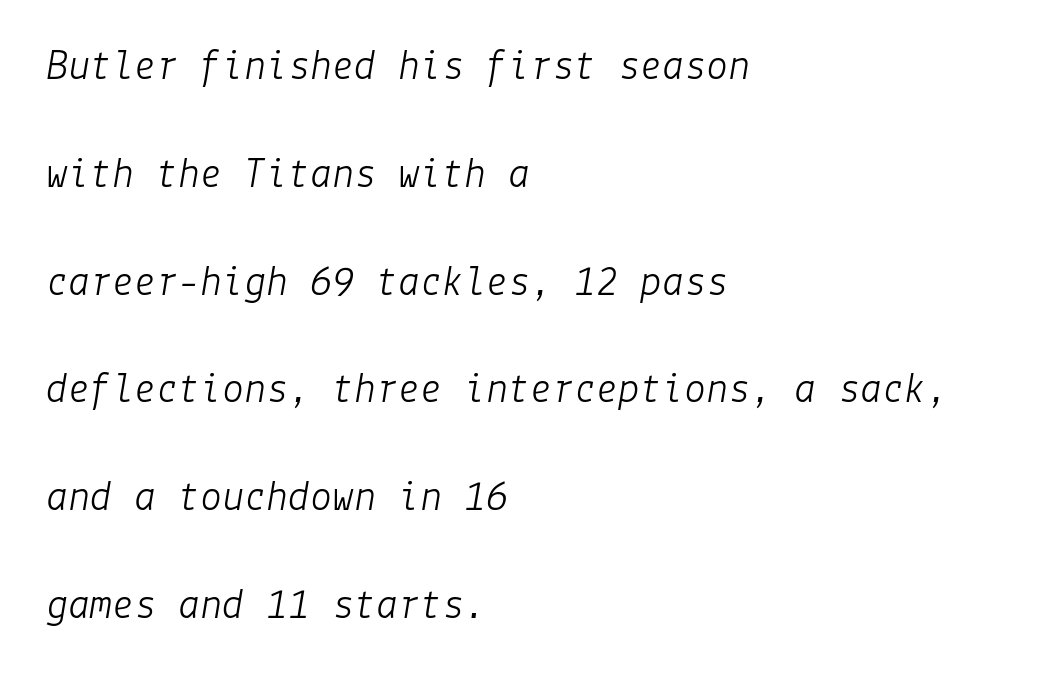
Q: Is the text bold? A: No.
Q: Is the text italic (slanted)? A: Yes, it leans right by about 9 degrees.
Q: Is the text underlined? A: No.
Q: How is the paragraph aligned? A: Left-aligned.
Q: Is the spacing between letters normal or unusually wide? A: Normal.
Q: Is the spacing between lines tight, normal or loose? A: Loose.
Q: Width (condensed, normal, or wide)? A: Normal.
Q: Stroke contrast? A: Low.
Q: x-height? A: Medium.
